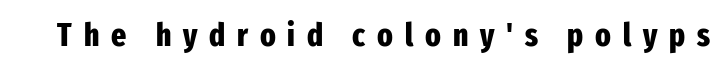
{"serif": "no", "italic": "no", "bold": "yes", "weight": "heavy", "width": "condensed", "stroke_contrast": "low", "x_height": "medium", "monospaced": "no", "underline": "no", "letter_spacing": "wide", "letter_spacing_em": 0.37, "glyph_px": 32}
